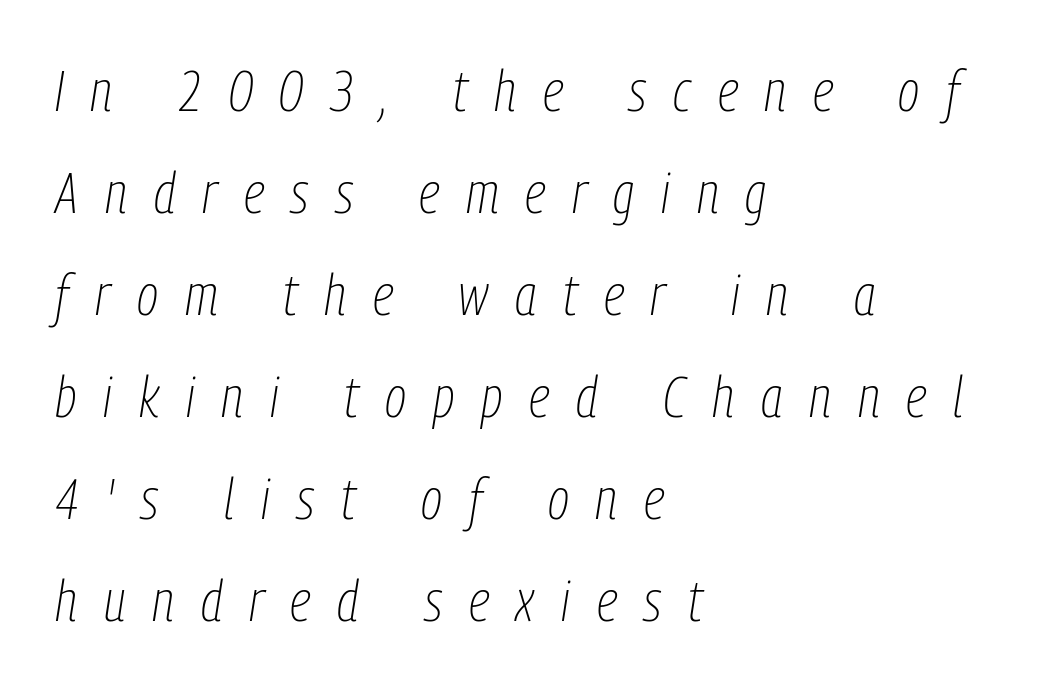
No extra ink here — the face is not bold. Honestly, the letter spacing is so wide it's the main thing you notice. Any mark beneath the type? The region is blank. Every character sits at an angle, as italics do. The ragged edge is on the right, which tells us the setting is flush left.
